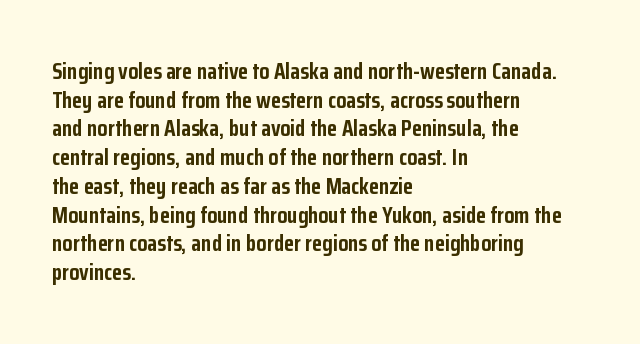
{"italic": "no", "bold": "yes", "underline": "no", "align": "left", "line_spacing": "normal", "line_spacing_ratio": 1.25, "letter_spacing": "normal", "letter_spacing_em": 0.0, "glyph_px": 23}
